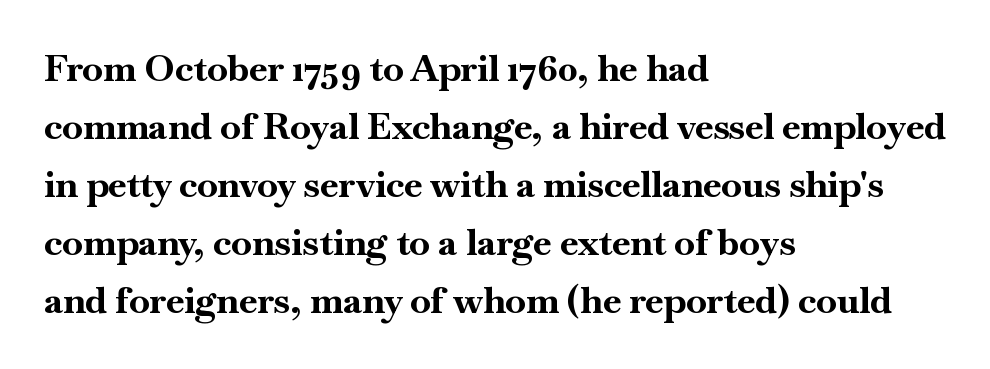
{"serif": "yes", "italic": "no", "bold": "yes", "weight": "bold", "width": "normal", "stroke_contrast": "high", "x_height": "small", "monospaced": "no", "underline": "no", "align": "left", "line_spacing": "normal", "line_spacing_ratio": 1.57, "letter_spacing": "normal", "letter_spacing_em": 0.0, "glyph_px": 37}
